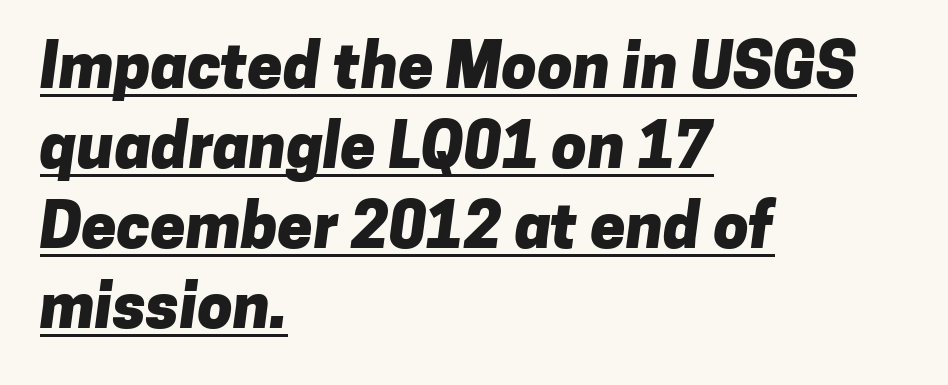
The image shows 63 px heavy sans-serif type; set left-aligned, normal line spacing (1.27x), normal letter spacing, underlined; low stroke contrast and a medium x-height.
